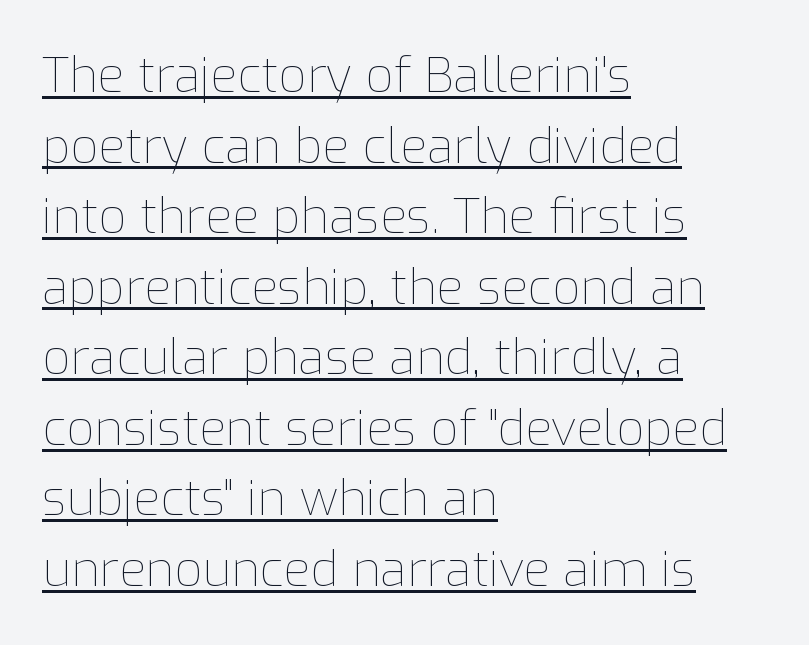
{"italic": "no", "bold": "no", "weight": "thin", "width": "normal", "stroke_contrast": "low", "x_height": "medium", "monospaced": "no", "underline": "yes", "align": "left", "line_spacing": "normal", "line_spacing_ratio": 1.44, "letter_spacing": "normal", "letter_spacing_em": 0.0, "glyph_px": 49}
